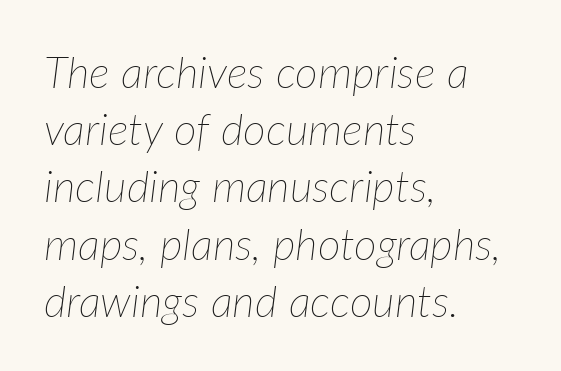
The image shows 44 px thin type, italic (leaning right); set left-aligned, normal line spacing (1.3x), normal letter spacing, not underlined; low stroke contrast and a medium x-height.
